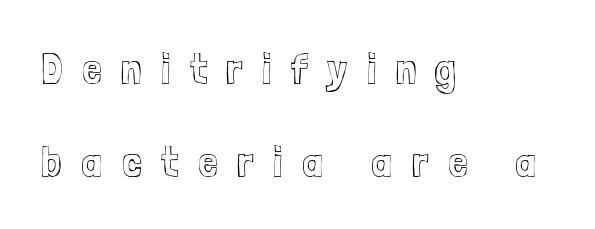
The image shows 45 px condensed type, upright; set left-aligned, loose line spacing (2.06x), unusually wide letter spacing (+0.43 em), not underlined; a medium x-height.
